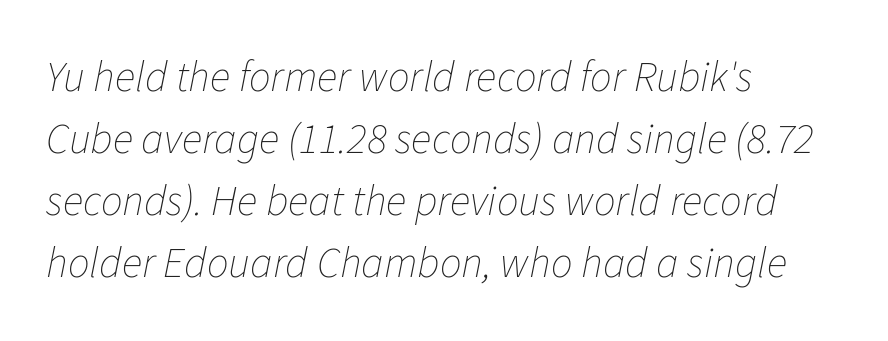
Leading matches the norm, producing a regular column. If you drew a line through each stem, it would be angled. Letters rest on an invisible, unmarked baseline. Casual observation: everything's shoved over to the left. Spacing verdict: proportional, widths tailored to each character. Stroke thickness stays within the range of a standard reading face or lighter.
